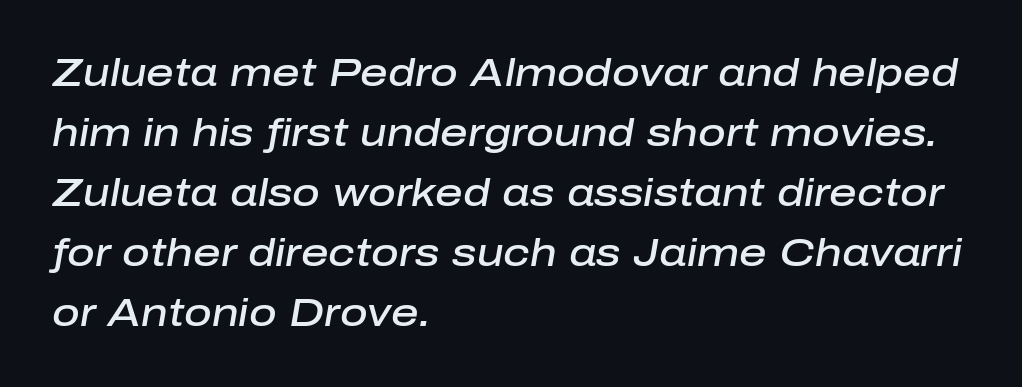
Q: Is the text bold? A: Semi-bold.
Q: Is the text italic (slanted)? A: Yes, it leans right by about 10 degrees.
Q: Is the text underlined? A: No.
Q: How is the paragraph aligned? A: Left-aligned.
Q: Is the spacing between letters normal or unusually wide? A: Normal.
Q: Is the spacing between lines tight, normal or loose? A: Normal.
Q: Width (condensed, normal, or wide)? A: Normal.
Q: Stroke contrast? A: Low.
Q: x-height? A: Medium.
Q: Monospaced? A: No.
